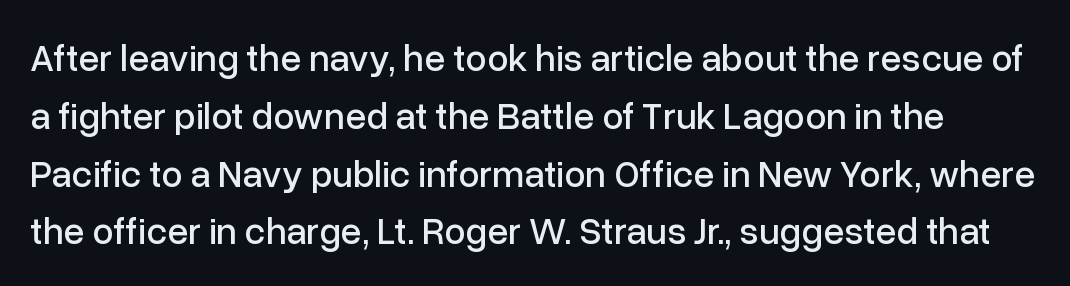
{"serif": "no", "italic": "no", "width": "normal", "stroke_contrast": "low", "x_height": "medium", "monospaced": "no", "underline": "no", "line_spacing": "normal", "line_spacing_ratio": 1.52, "letter_spacing": "normal", "letter_spacing_em": 0.0, "glyph_px": 38}
